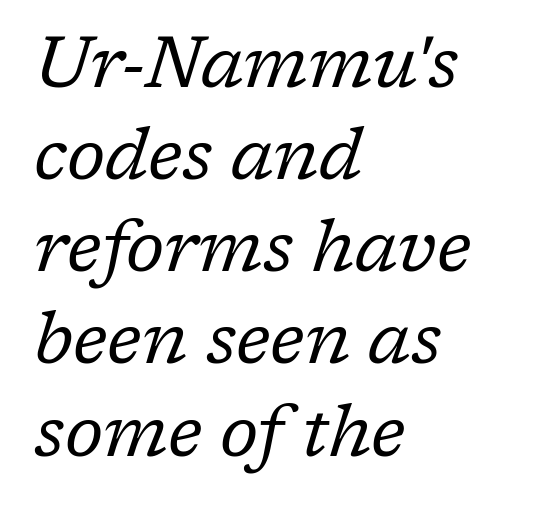
This rendering leaves character spacing at its baseline value. These lines are composed in type with serifs. The passage shown is not bold in any degree. Teacher's note: observe the even left margin — that is flush-left alignment.
